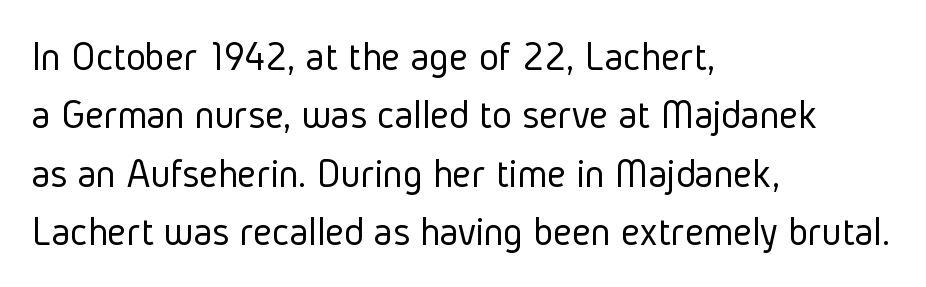
The image shows 42 px light, condensed sans-serif type, upright; set left-aligned, normal line spacing (1.39x), normal letter spacing, not underlined; low stroke contrast and a medium x-height.
